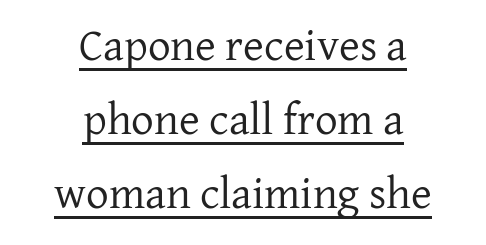
The image shows 45 px regular-weight serif type, upright; set centered, normal line spacing (1.65x), normal letter spacing, underlined; low stroke contrast and a medium x-height.
